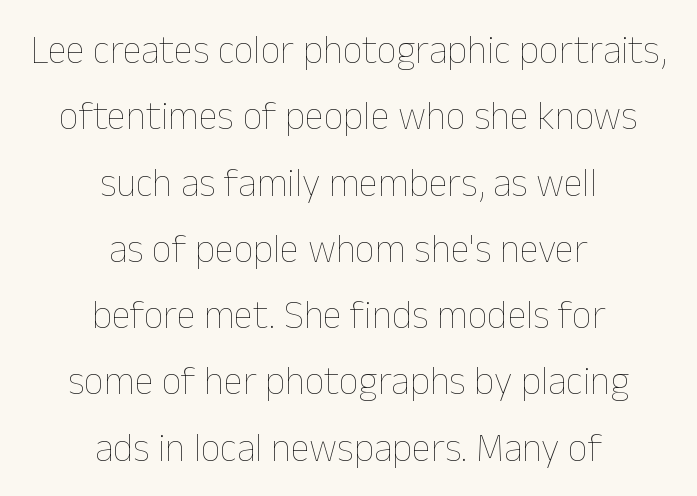
The image shows 39 px thin type, upright; set centered, normal line spacing (1.7x), normal letter spacing, not underlined; low stroke contrast and a medium x-height.
